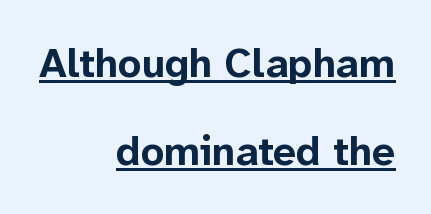
{"serif": "no", "italic": "no", "bold": "yes", "weight": "bold", "width": "normal", "stroke_contrast": "low", "x_height": "medium", "monospaced": "no", "underline": "yes", "align": "right", "line_spacing": "loose", "line_spacing_ratio": 2.14, "letter_spacing": "normal", "letter_spacing_em": 0.0, "glyph_px": 41}
